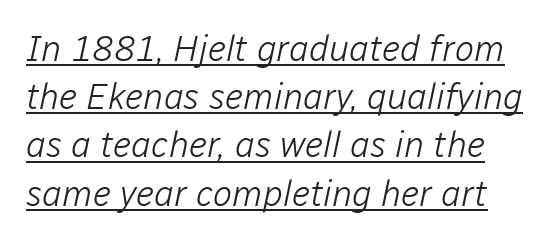
Observe the lean: these are italic letterforms. Somebody hit Ctrl+U on this one — the words are underlined. This sample uses plain, unmodified letter spacing. The vertical gap from one line to the next is medium.
